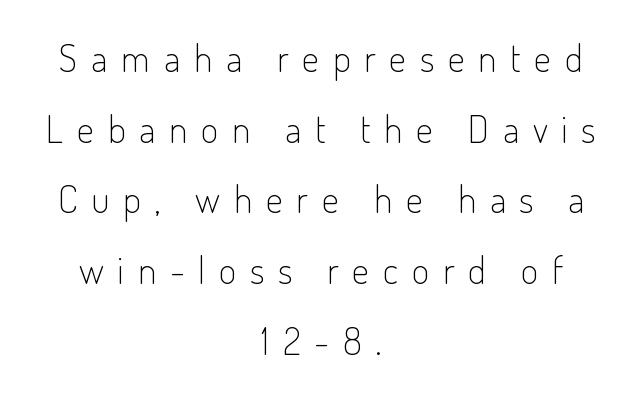
The image shows 38 px light, condensed sans-serif type, upright; set centered, line spacing 1.86x, unusually wide letter spacing (+0.36 em), not underlined; low stroke contrast and a small x-height.
